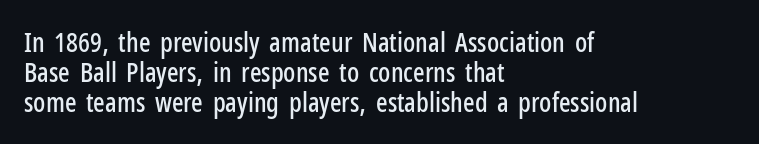
Q: Is the text italic (slanted)? A: No, it is upright.
Q: Is the text underlined? A: No.
Q: How is the paragraph aligned? A: Left-aligned.
Q: Is the spacing between letters normal or unusually wide? A: Normal.
Q: Is the spacing between lines tight, normal or loose? A: Tight.
